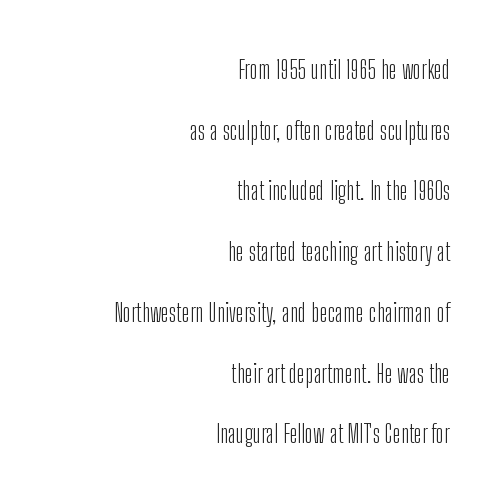
{"italic": "no", "bold": "no", "underline": "no", "align": "right", "line_spacing": "loose", "line_spacing_ratio": 2.43, "letter_spacing": "normal", "letter_spacing_em": 0.0, "glyph_px": 25}
